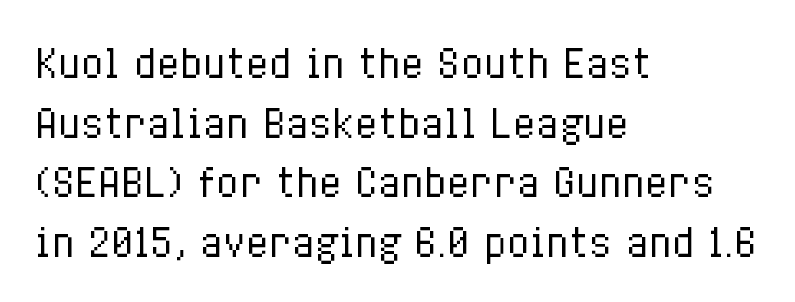
Nobody touched the tracking dial on this one. The zone under the glyphs is completely vacant. Typeset ragged right — the left edge is the straight one. Line spacing here is normal.
